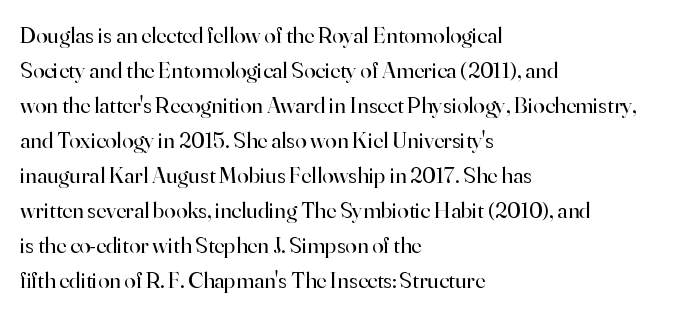
{"italic": "no", "bold": "no", "underline": "no", "align": "left", "line_spacing": "normal", "line_spacing_ratio": 1.52, "letter_spacing": "normal", "letter_spacing_em": 0.0, "glyph_px": 23}
